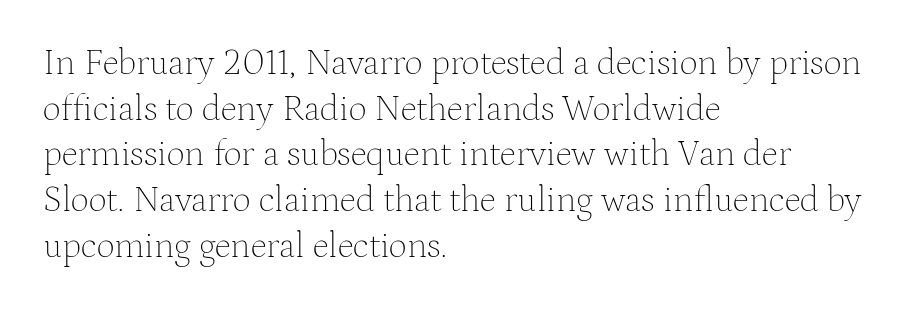
Q: Is the text bold? A: No.
Q: Is the text italic (slanted)? A: No, it is upright.
Q: Is the typeface a serif or a sans-serif typeface? A: Serif.
Q: Is the text underlined? A: No.
Q: How is the paragraph aligned? A: Left-aligned.
Q: Is the spacing between letters normal or unusually wide? A: Normal.
Q: Is the spacing between lines tight, normal or loose? A: Normal.
Q: Width (condensed, normal, or wide)? A: Normal.
Q: Stroke contrast? A: Medium.
Q: x-height? A: Medium.
Q: Monospaced? A: No.
